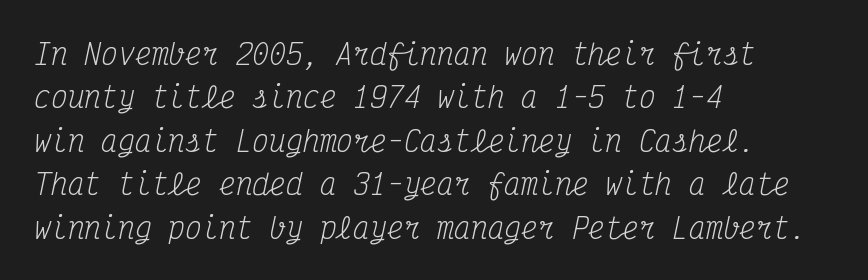
{"serif": "yes", "italic": "yes", "lean": "right", "slant_degrees": 12, "bold": "no", "weight": "regular", "width": "condensed", "stroke_contrast": "medium", "x_height": "medium", "monospaced": "yes", "underline": "no", "align": "left", "line_spacing": "normal", "line_spacing_ratio": 1.55, "letter_spacing": "normal", "letter_spacing_em": 0.0, "glyph_px": 28}
